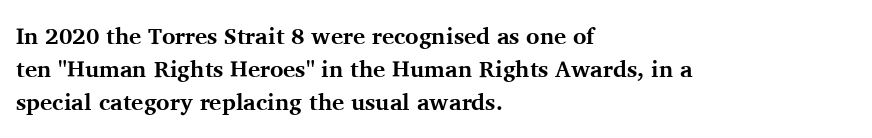
{"italic": "no", "bold": "yes", "underline": "no", "align": "left", "line_spacing": "normal", "line_spacing_ratio": 1.44, "letter_spacing": "normal", "letter_spacing_em": 0.0, "glyph_px": 23}
